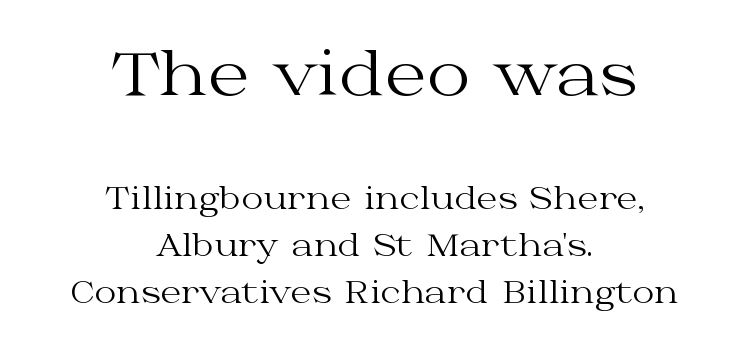
Q: Is the text bold? A: No.
Q: Is the text italic (slanted)? A: No, it is upright.
Q: Is the typeface a serif or a sans-serif typeface? A: Serif.
Q: Is the text underlined? A: No.
Q: How is the paragraph aligned? A: Centered.
Q: Is the spacing between letters normal or unusually wide? A: Normal.
Q: Is the spacing between lines tight, normal or loose? A: Normal.
Q: Which block of text is set in a larger size, the first (top) or the second (bottom)? A: The first (top) one.
Q: Width (condensed, normal, or wide)? A: Wide.
Q: Stroke contrast? A: Medium.
Q: x-height? A: Medium.
Q: Monospaced? A: No.
